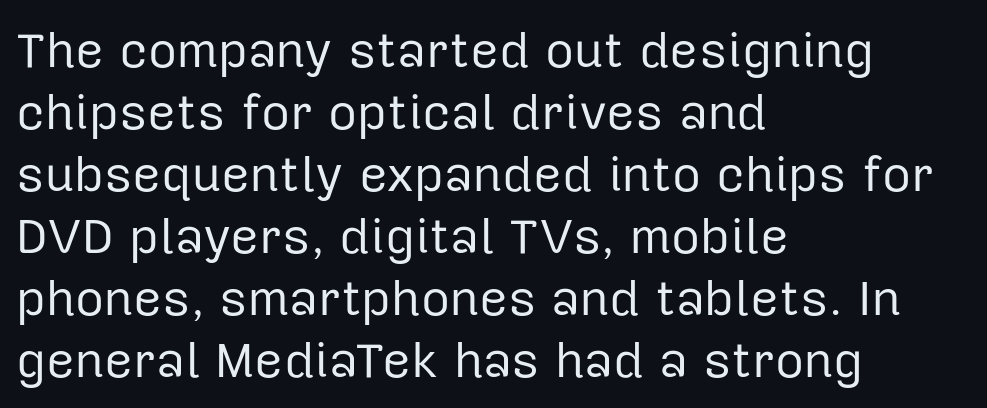
Regarding serifs, this sample does without them. Glance below the letters and you will spot only blank space. This rendering leaves character spacing at its baseline value. Italic? Not at all — the glyphs are vertical. Stems and bowls with no extra thickness — not bold.
